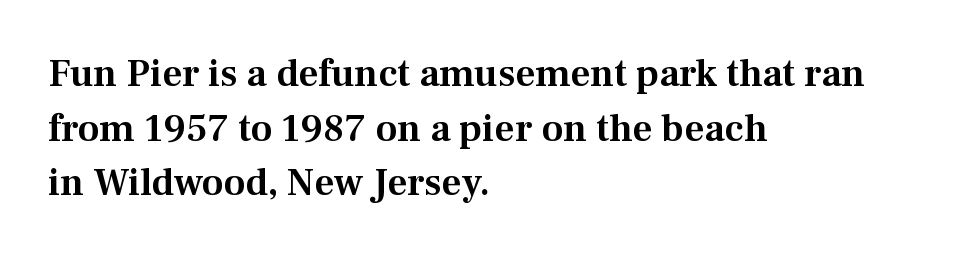
{"serif": "yes", "italic": "no", "width": "normal", "stroke_contrast": "medium", "x_height": "medium", "monospaced": "no", "underline": "no", "align": "left", "line_spacing": "normal", "line_spacing_ratio": 1.4, "letter_spacing": "normal", "letter_spacing_em": 0.0, "glyph_px": 39}
